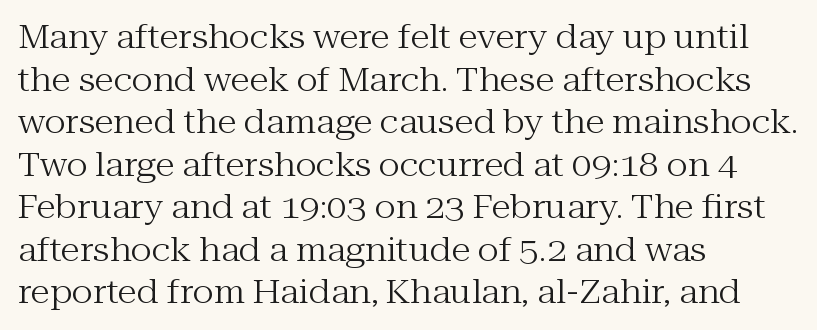
The image shows 32 px regular-weight serif type, upright; set left-aligned, normal line spacing (1.33x), normal letter spacing, not underlined; medium stroke contrast and a medium x-height.
